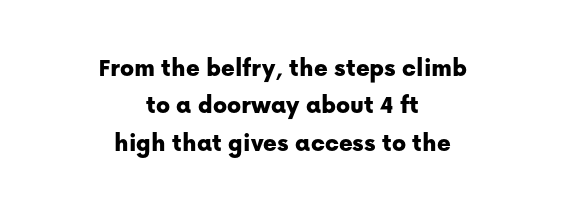
Q: Is the text italic (slanted)? A: No, it is upright.
Q: Is the text underlined? A: No.
Q: How is the paragraph aligned? A: Centered.
Q: Is the spacing between letters normal or unusually wide? A: Normal.
Q: Is the spacing between lines tight, normal or loose? A: Normal.
